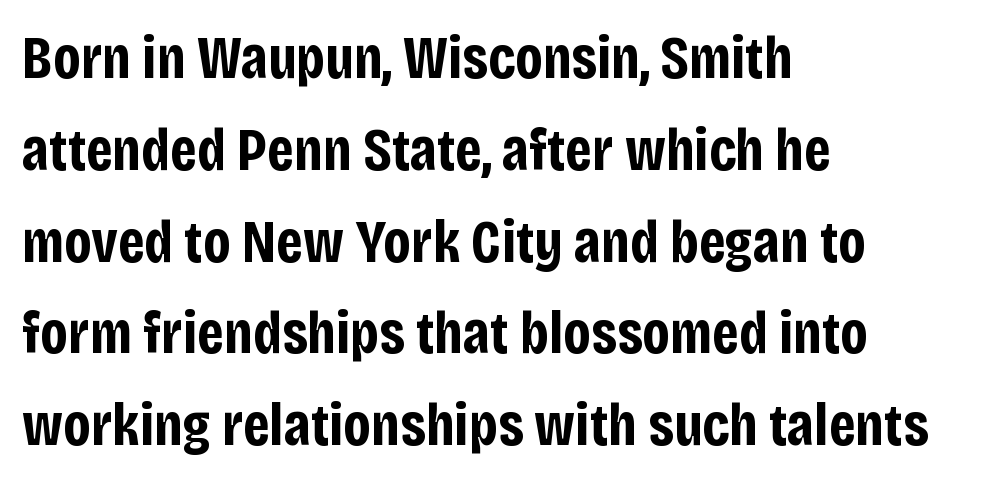
{"serif": "no", "italic": "no", "bold": "yes", "weight": "bold", "width": "condensed", "stroke_contrast": "low", "x_height": "large", "monospaced": "no", "underline": "no", "align": "left", "line_spacing": "normal", "line_spacing_ratio": 1.53, "letter_spacing": "normal", "letter_spacing_em": 0.0, "glyph_px": 60}
